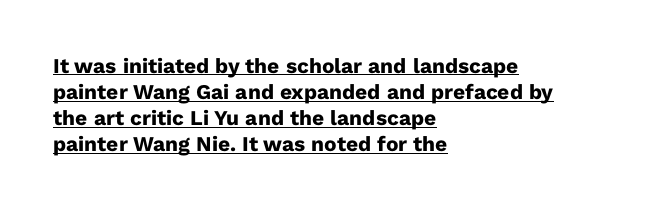
Q: Is the text bold? A: Yes.
Q: Is the text italic (slanted)? A: No, it is upright.
Q: Is the text underlined? A: Yes.
Q: How is the paragraph aligned? A: Left-aligned.
Q: Is the spacing between letters normal or unusually wide? A: Normal.
